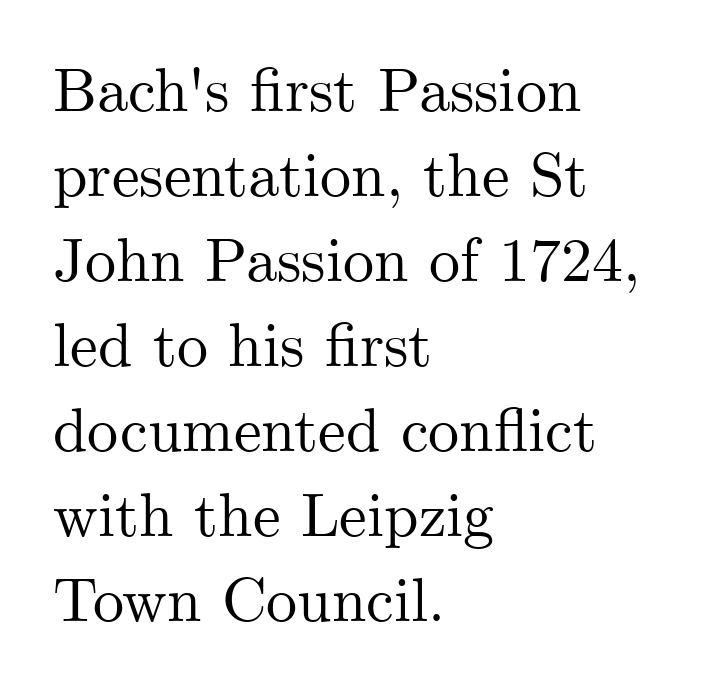
Spacing between characters is what you'd get straight out of the box. Layout note: lines flush left. Here the designer chose a conventional face with non-uniform glyph widths. A bare baseline throughout the passage.
